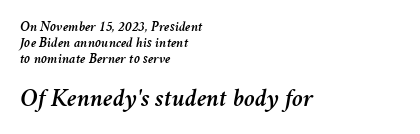
This block would grow much taller if given ordinary leading; it's compressed now. What stands out about the letter spacing? Nothing — it is the standard amount. The setting favours the left margin, as ordinary paragraphs usually do. Does the lettering tilt? It does — this is italic.
